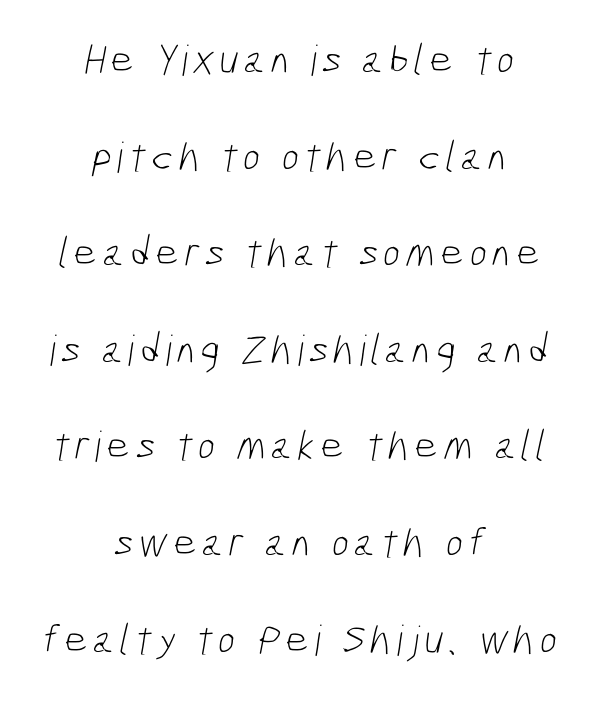
{"serif": "no", "bold": "no", "weight": "light", "width": "condensed", "stroke_contrast": "low", "x_height": "medium", "monospaced": "no", "underline": "no", "align": "center", "line_spacing": "loose", "line_spacing_ratio": 2.3, "glyph_px": 42}
